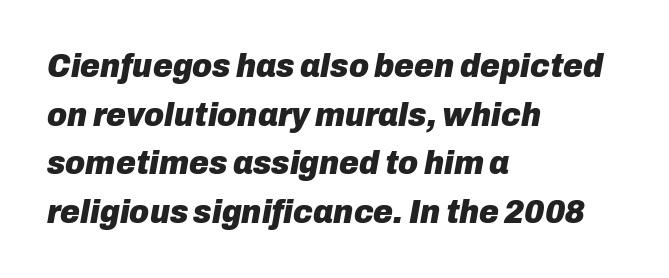
The letterforms sit shoulder to shoulder at normal distance. Interline gaps are of average width in this sample. Tall strokes in this sample are angled rather than plumb. Think of a printed novel: that variable character pitch is what you see here. The text block is weighted toward the left margin, trailing off unevenly rightward. Clear beneath every line of the passage.
